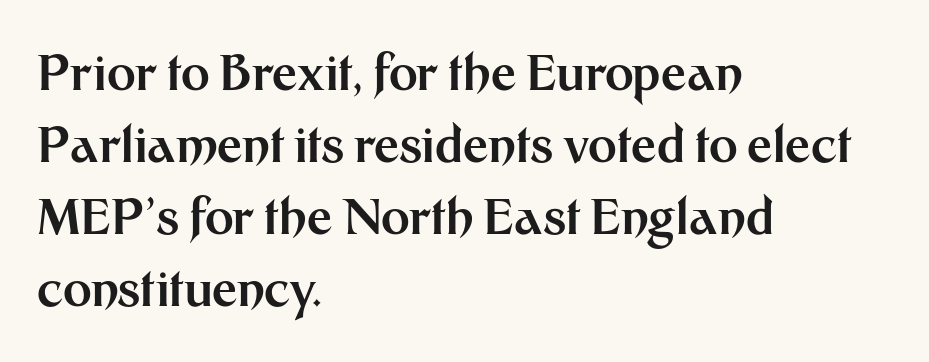
Q: Is the text bold? A: Yes.
Q: Is the text italic (slanted)? A: No, it is upright.
Q: Is the typeface a serif or a sans-serif typeface? A: Sans-serif.
Q: Is the text underlined? A: No.
Q: How is the paragraph aligned? A: Left-aligned.
Q: Is the spacing between letters normal or unusually wide? A: Normal.
Q: Is the spacing between lines tight, normal or loose? A: Normal.
Q: Width (condensed, normal, or wide)? A: Normal.
Q: Stroke contrast? A: Medium.
Q: x-height? A: Medium.
Q: Monospaced? A: No.
